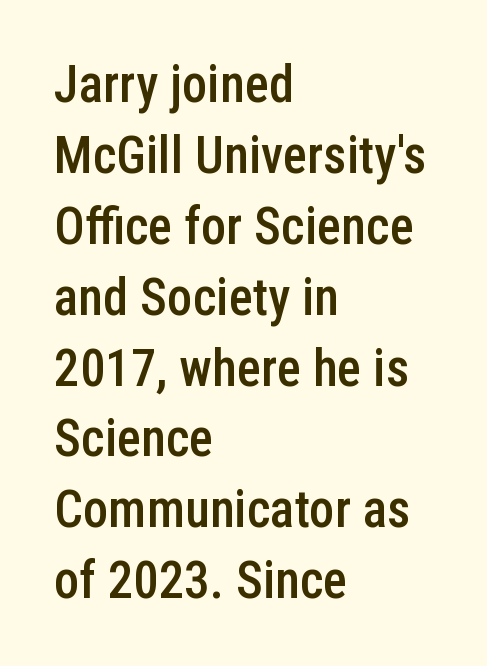
The image shows 51 px semibold, condensed sans-serif type, upright; set left-aligned, normal line spacing (1.39x), normal letter spacing, not underlined; low stroke contrast and a medium x-height.
